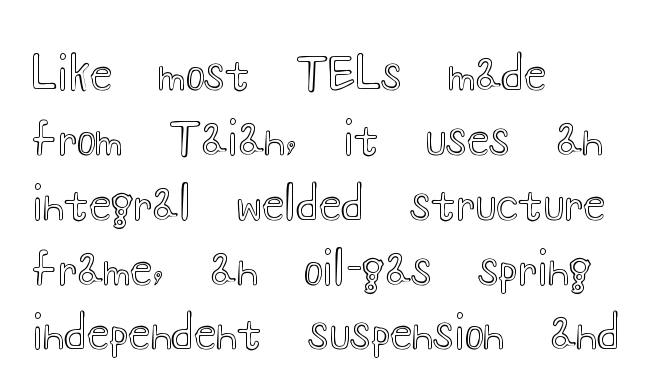
The image shows 46 px wide type, upright; set left-aligned, normal line spacing (1.41x), normal letter spacing, not underlined; a small x-height.
